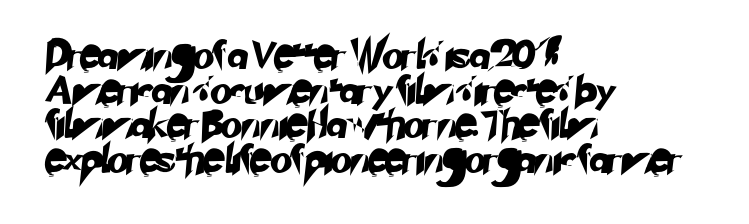
A student would call this left alignment; a typographer would say flush left, rag right. Is the letter spacing exaggerated? No — it looks like the ordinary default. Are there feet on the stems? There aren't — it's a sans. Is this a fixed-width face? No — the glyphs have proportional, varying widths. The glyphs are unaccompanied by any horizontal stroke below them.
